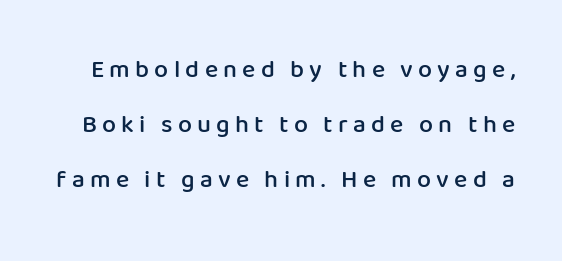
Heft: intermediate — a semibold. The gaps between neighbouring characters are conspicuously large. Underlining? Definitely not there. The block of text is sparse from top to bottom, with ample space between rows. In terms of posture, this sample is upright.
